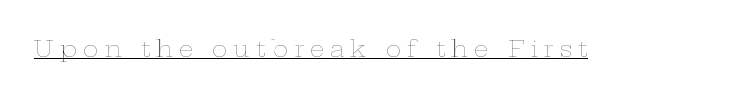
{"italic": "no", "bold": "no", "underline": "yes", "letter_spacing": "wide", "letter_spacing_em": 0.26, "glyph_px": 23}
